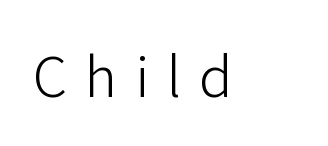
{"serif": "no", "italic": "no", "bold": "no", "weight": "light", "width": "normal", "stroke_contrast": "low", "x_height": "medium", "monospaced": "no", "underline": "no", "letter_spacing": "wide", "letter_spacing_em": 0.32, "glyph_px": 55}
